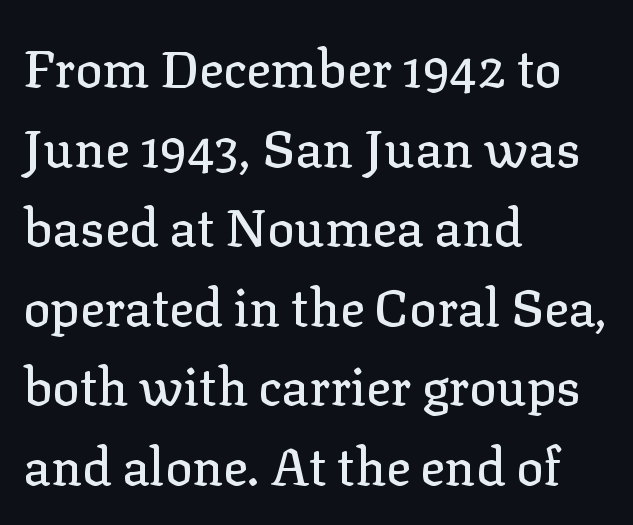
Is this a fixed-width face? No — the glyphs have proportional, varying widths. If you drew a ruler down the left edge, every line would touch it. You can tell it's not italic because the verticals are truly vertical. You could call the tracking neutral — neither tight nor loose. This rendering features lettering with no underline.
